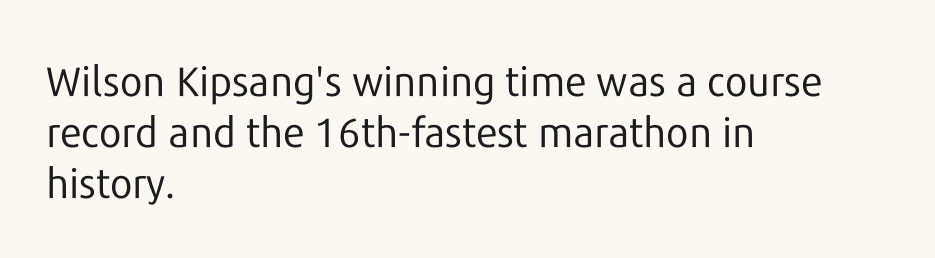
Spacing verdict: proportional, widths tailored to each character. No italicization has been applied; the sample stays upright. The zone under the glyphs is completely vacant. Compared with a typical body face, this is equally light or lighter still. The type family on display is of the sans-serif kind.
